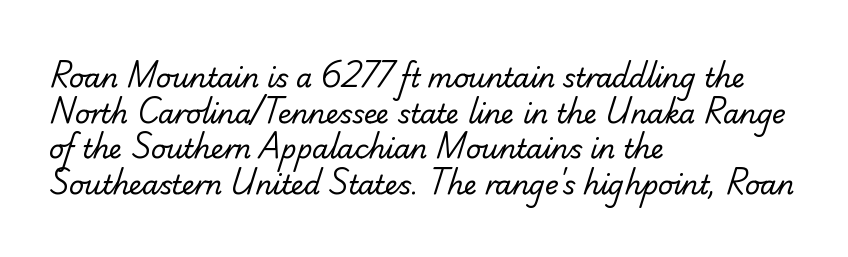
{"bold": "no", "underline": "no", "align": "left", "line_spacing": "normal", "line_spacing_ratio": 1.37, "letter_spacing": "normal", "letter_spacing_em": 0.0, "glyph_px": 26}
